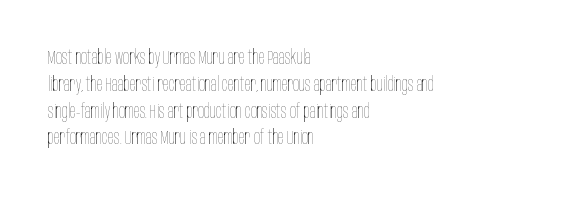
{"italic": "no", "bold": "no", "underline": "no", "align": "left", "line_spacing": "normal", "line_spacing_ratio": 1.34, "letter_spacing": "normal", "letter_spacing_em": 0.0, "glyph_px": 20}
